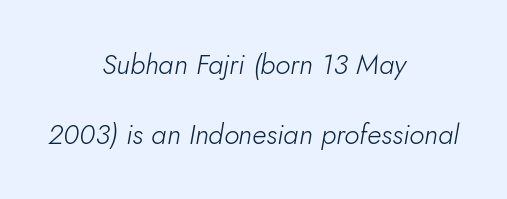
The image shows 28 px light type, italic (leaning right); set centered, loose line spacing (2.49x), normal letter spacing, not underlined; low stroke contrast and a small x-height.
